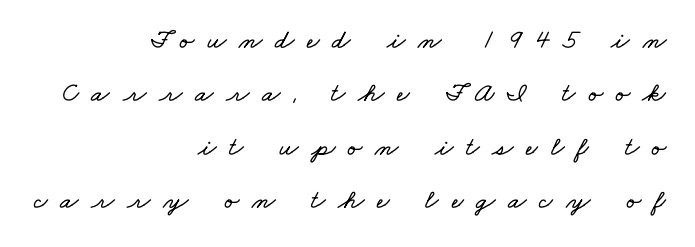
Which margin do the lines hug? The right one — the left edge is uneven. These lines stand farther apart than default settings would place them. Bare-footed words on every line. The face used here is rendered with a markedly widened letterfit.
